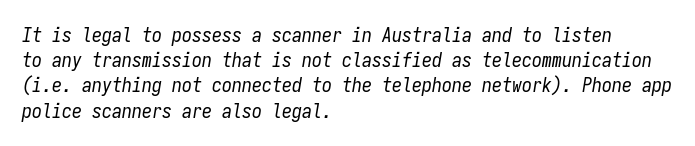
Q: Is the text bold? A: No.
Q: Is the text italic (slanted)? A: Yes, it leans right by about 9 degrees.
Q: Is the text underlined? A: No.
Q: How is the paragraph aligned? A: Left-aligned.
Q: Is the spacing between letters normal or unusually wide? A: Normal.
Q: Is the spacing between lines tight, normal or loose? A: Normal.
